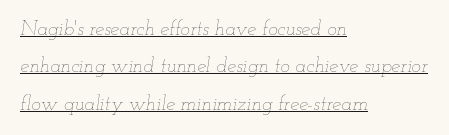
The image shows 20 px text type, italic (leaning right); set left-aligned, line spacing 1.87x, normal letter spacing, underlined.
